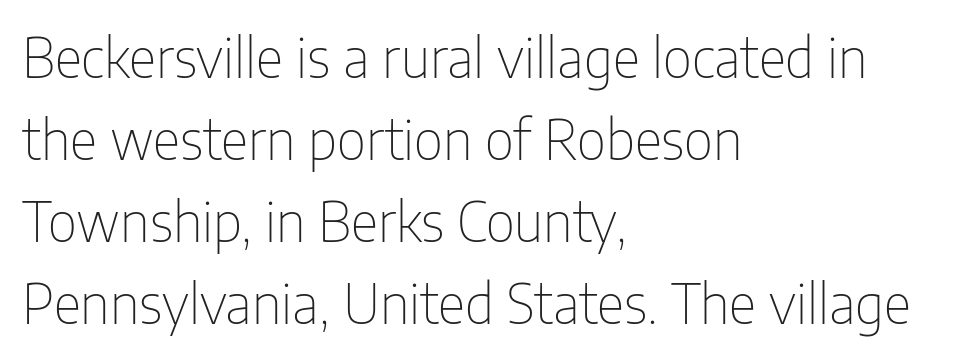
Q: Is the text bold? A: No.
Q: Is the text italic (slanted)? A: No, it is upright.
Q: Is the typeface a serif or a sans-serif typeface? A: Sans-serif.
Q: Is the text underlined? A: No.
Q: How is the paragraph aligned? A: Left-aligned.
Q: Is the spacing between letters normal or unusually wide? A: Normal.
Q: Is the spacing between lines tight, normal or loose? A: Normal.
Q: Width (condensed, normal, or wide)? A: Condensed.
Q: Stroke contrast? A: Low.
Q: x-height? A: Medium.
Q: Monospaced? A: No.
